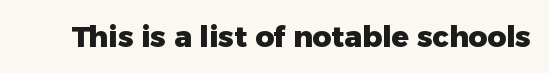
{"serif": "no", "italic": "no", "bold": "yes", "weight": "heavy", "width": "normal", "stroke_contrast": "low", "x_height": "medium", "monospaced": "no", "underline": "no", "letter_spacing": "normal", "letter_spacing_em": 0.0, "glyph_px": 29}
